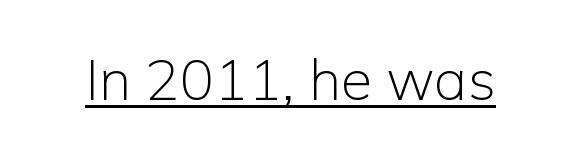
The image shows 57 px light sans-serif type, upright; set normal letter spacing, underlined; low stroke contrast and a medium x-height.
